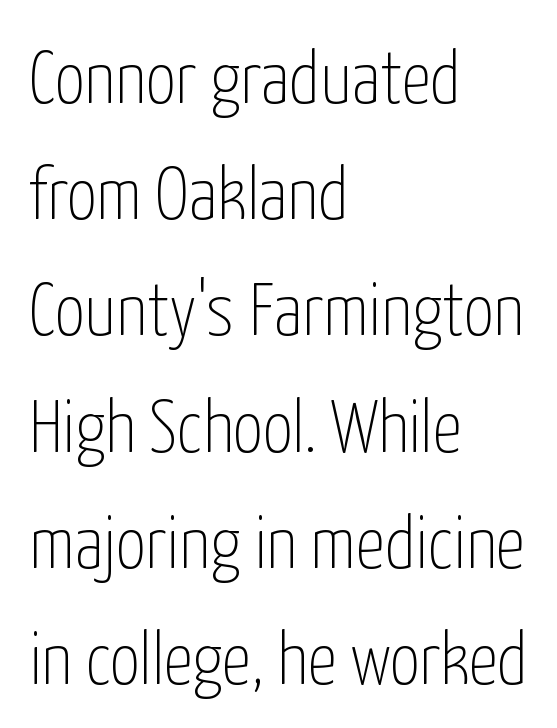
{"serif": "no", "italic": "no", "bold": "no", "weight": "thin", "width": "condensed", "stroke_contrast": "low", "x_height": "medium", "monospaced": "no", "underline": "no", "align": "left", "line_spacing": "normal", "line_spacing_ratio": 1.57, "letter_spacing": "normal", "letter_spacing_em": 0.0, "glyph_px": 74}
